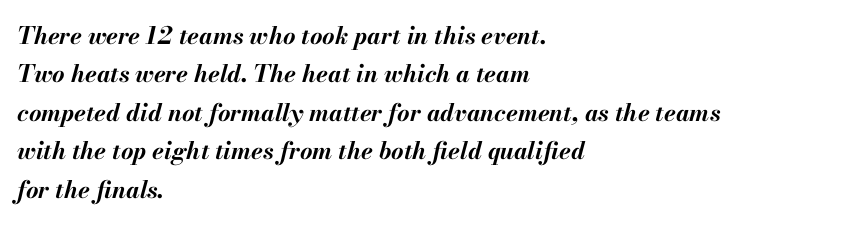
Compared with typical body copy, the letter spacing here is the same. Horizontal alignment here is leftward, the default for most running prose. Honestly, the row spacing looks completely unremarkable. The passage shown leans; its letterforms are oblique.
